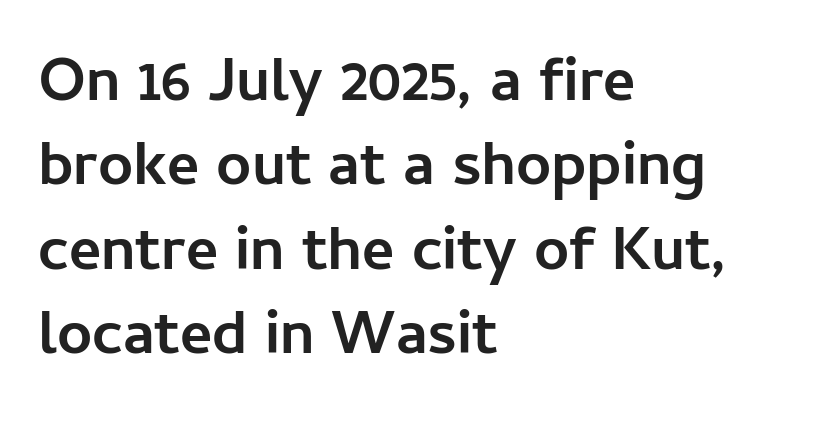
{"serif": "no", "italic": "no", "bold": "yes", "weight": "semibold", "width": "normal", "stroke_contrast": "low", "x_height": "medium", "monospaced": "no", "underline": "no", "align": "left", "line_spacing": "normal", "line_spacing_ratio": 1.36, "letter_spacing": "normal", "letter_spacing_em": 0.0, "glyph_px": 62}
